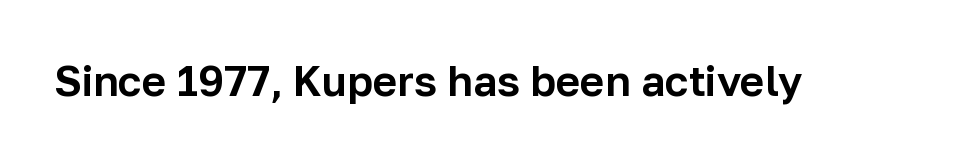
Q: Is the text italic (slanted)? A: No, it is upright.
Q: Is the typeface a serif or a sans-serif typeface? A: Sans-serif.
Q: Is the text underlined? A: No.
Q: Is the spacing between letters normal or unusually wide? A: Normal.
Q: Width (condensed, normal, or wide)? A: Normal.
Q: Stroke contrast? A: Low.
Q: x-height? A: Medium.
Q: Monospaced? A: No.
